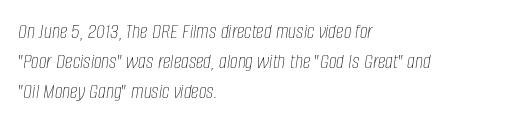
Unmarked baselines from the first word to the last. Notice how the passage keeps a crisp vertical edge on the left only. Reading down the column, the eye jumps a familiar distance to each next line. The rendering keeps characters at their native spacing.
